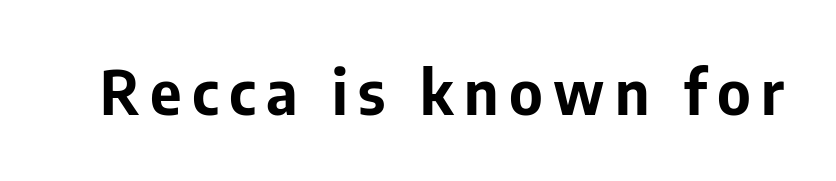
Every character sits straight up, as roman type does. The face used here is proportionally spaced, like ordinary book or web type. In terms of letterform style, serifs are entirely absent. Bare-footed words on every line.
